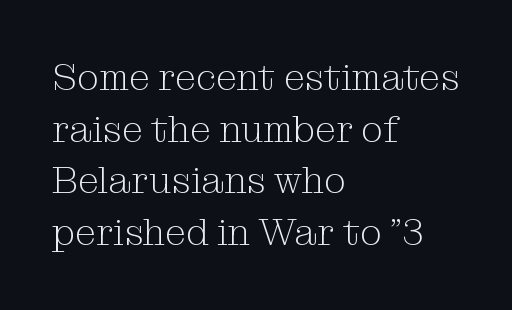
Q: Is the text bold? A: No.
Q: Is the text italic (slanted)? A: No, it is upright.
Q: Is the typeface a serif or a sans-serif typeface? A: Serif.
Q: Is the text underlined? A: No.
Q: How is the paragraph aligned? A: Left-aligned.
Q: Is the spacing between letters normal or unusually wide? A: Normal.
Q: Is the spacing between lines tight, normal or loose? A: Normal.
Q: Width (condensed, normal, or wide)? A: Normal.
Q: Stroke contrast? A: Medium.
Q: x-height? A: Medium.
Q: Monospaced? A: No.
